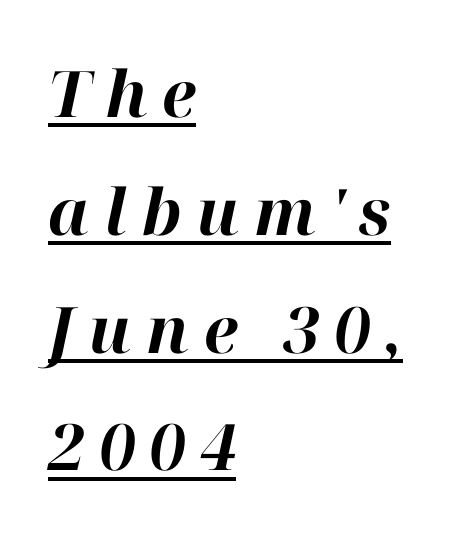
{"italic": "yes", "lean": "right", "slant_degrees": 12, "bold": "yes", "weight": "bold", "width": "normal", "stroke_contrast": "high", "x_height": "medium", "monospaced": "no", "underline": "yes", "align": "left", "line_spacing_ratio": 1.84, "letter_spacing": "wide", "letter_spacing_em": 0.23, "glyph_px": 64}
